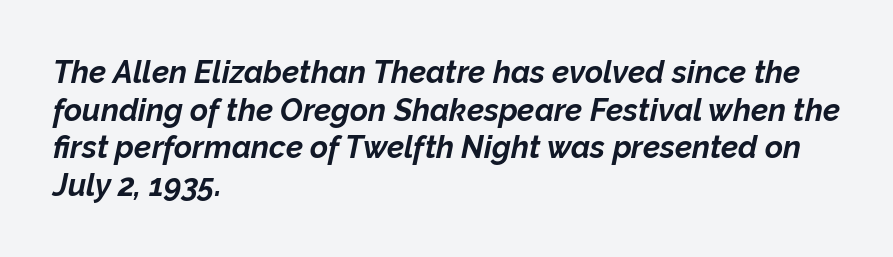
The passage shown is typed in a proportional face where columns would drift. Casual observation: everything's shoved over to the left. Look at the stroke-to-counter ratio: heavy, a bold. The tracking reads as untouched default to a designer's eye.
